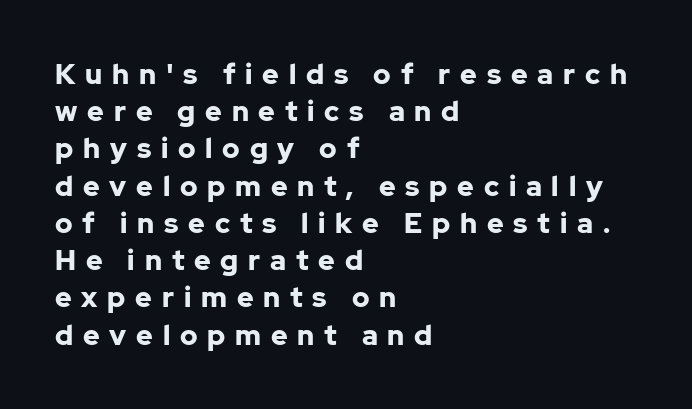
Q: Is the text bold? A: Yes.
Q: Is the text italic (slanted)? A: No, it is upright.
Q: Is the typeface a serif or a sans-serif typeface? A: Sans-serif.
Q: Is the text underlined? A: No.
Q: How is the paragraph aligned? A: Left-aligned.
Q: Is the spacing between letters normal or unusually wide? A: Unusually wide.
Q: Is the spacing between lines tight, normal or loose? A: Normal.
Q: Width (condensed, normal, or wide)? A: Normal.
Q: Stroke contrast? A: Low.
Q: x-height? A: Medium.
Q: Monospaced? A: No.
